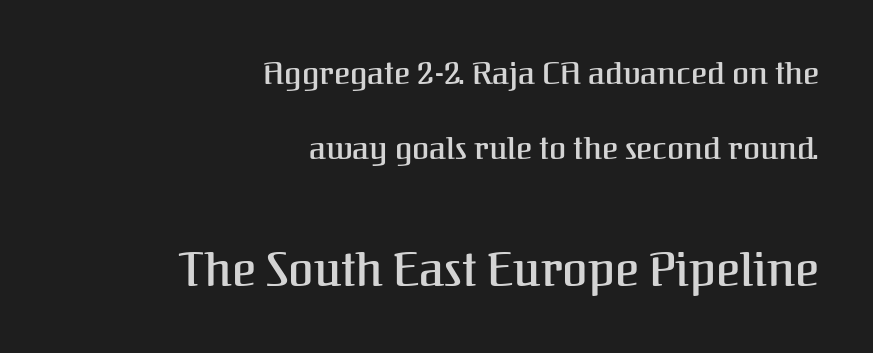
The type is set solid horizontally, with unmodified tracking. A typesetter would call this proportional, since set widths differ per character. Size hierarchy here favors the trailing block over the leading one. This sample trades compactness for vertical openness between lines. The rag falls on the left side of this text block. A typesetter would label this face a serif.
